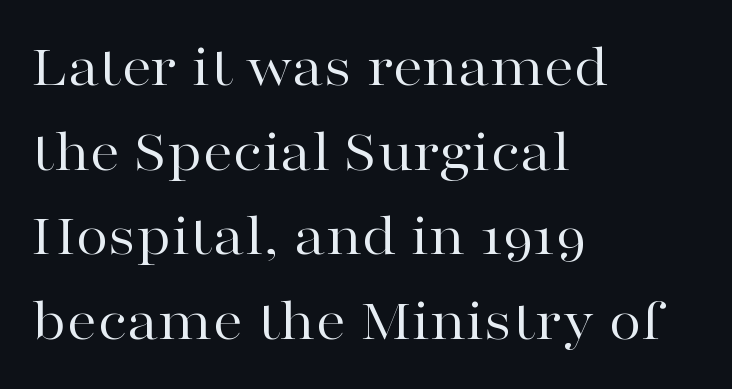
The image shows 60 px regular-weight, wide serif type, upright; set left-aligned, normal line spacing (1.41x), normal letter spacing, not underlined; high stroke contrast and a medium x-height.
